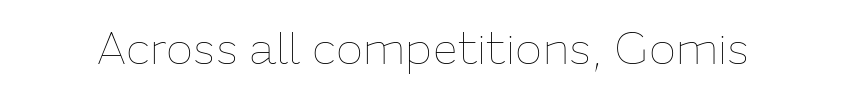
The image shows 45 px thin type, upright; set normal letter spacing, not underlined; low stroke contrast and a medium x-height.
